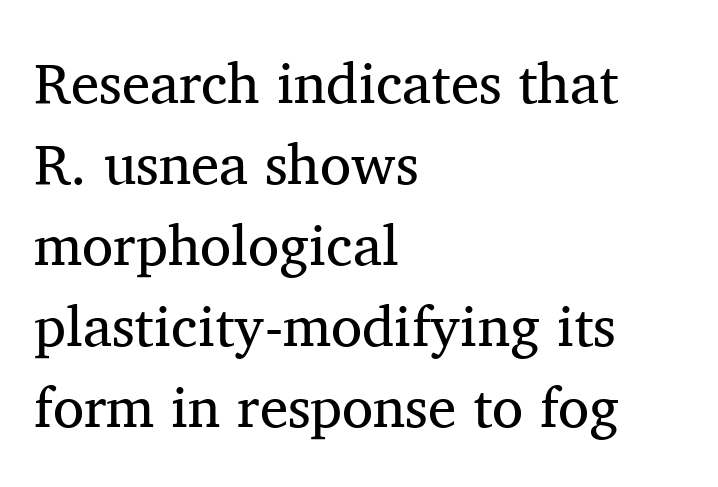
Do the letters lean? They stand straight. The line texture is even and compact thanks to regular tracking. One-word summary of the alignment: left. Letterform terminals end in serifs throughout the passage. Is this a heavy cut? Hardly; it is regular or lighter.
